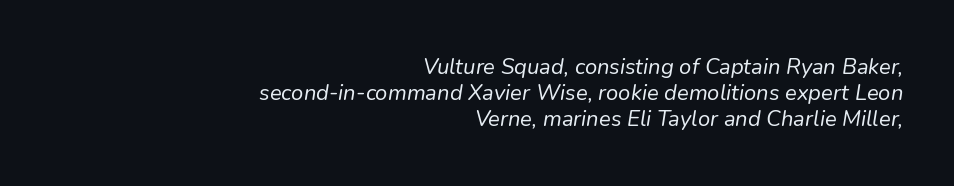
{"italic": "yes", "lean": "right", "slant_degrees": 9, "bold": "no", "underline": "no", "align": "right", "line_spacing_ratio": 1.19, "letter_spacing": "normal", "letter_spacing_em": 0.0, "glyph_px": 22}
